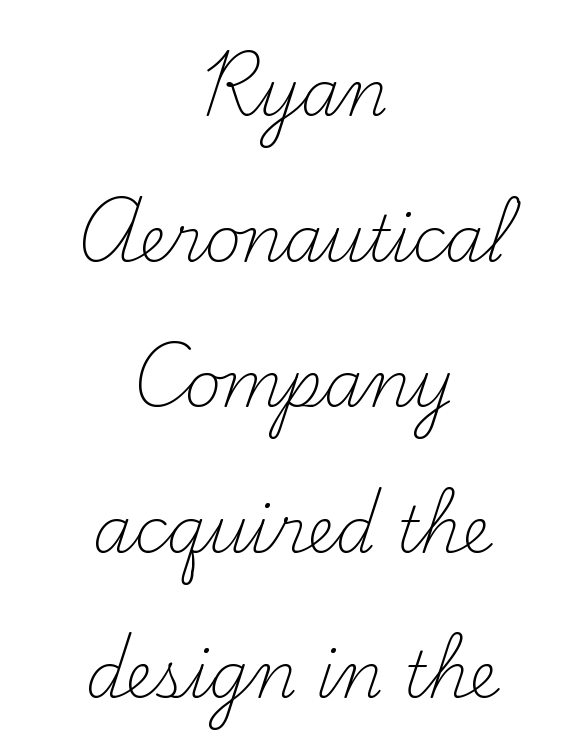
A great deal of white space separates one row of letters from the next. The passage shown is typed in a proportional face where columns would drift. Teacher's note: observe the equal gaps on both sides — that is centered alignment. Decoration check: the copy has no underline. Stem width sits at or under what a default text font uses.
